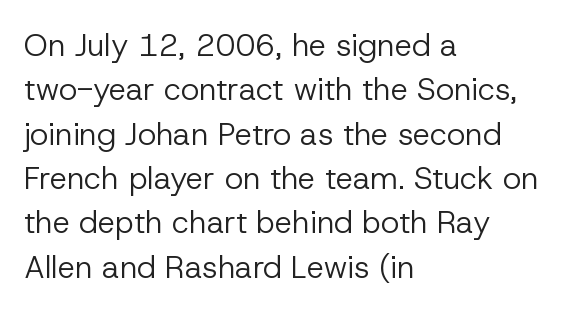
Q: Is the text bold? A: No.
Q: Is the text italic (slanted)? A: No, it is upright.
Q: Is the typeface a serif or a sans-serif typeface? A: Sans-serif.
Q: Is the text underlined? A: No.
Q: How is the paragraph aligned? A: Left-aligned.
Q: Is the spacing between letters normal or unusually wide? A: Normal.
Q: Is the spacing between lines tight, normal or loose? A: Normal.
Q: Width (condensed, normal, or wide)? A: Normal.
Q: Stroke contrast? A: Low.
Q: x-height? A: Medium.
Q: Monospaced? A: No.
